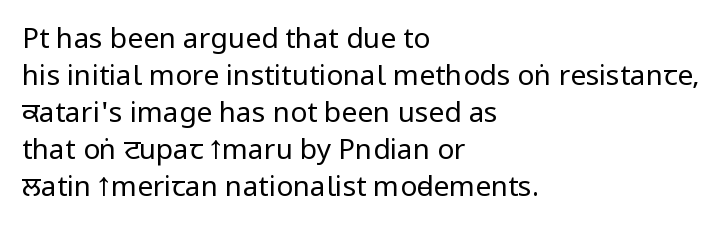
{"serif": "no", "italic": "no", "bold": "no", "weight": "regular", "width": "condensed", "stroke_contrast": "low", "x_height": "large", "monospaced": "no", "underline": "no", "align": "left", "line_spacing": "normal", "line_spacing_ratio": 1.32, "letter_spacing": "normal", "letter_spacing_em": 0.0, "glyph_px": 28}
